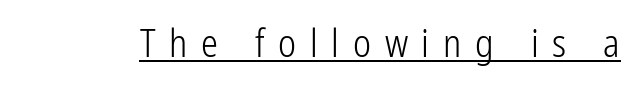
The image shows 38 px light, condensed sans-serif type, upright; set unusually wide letter spacing (+0.36 em), underlined; low stroke contrast and a medium x-height.
